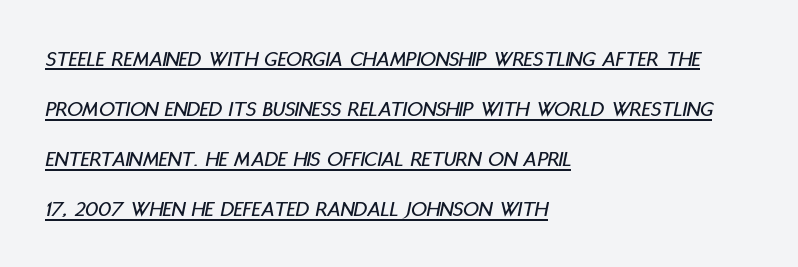
Q: Is the text italic (slanted)? A: Yes, it leans right by about 11 degrees.
Q: Is the text underlined? A: Yes.
Q: How is the paragraph aligned? A: Left-aligned.
Q: Is the spacing between letters normal or unusually wide? A: Normal.
Q: Is the spacing between lines tight, normal or loose? A: Loose.
